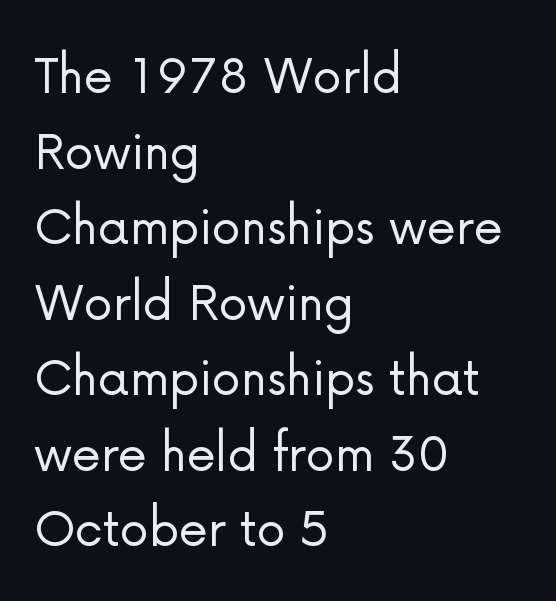
The passage shown is not underscored anywhere. These lines are composed in type without serifs. Honestly, the letter spacing is just normal — you wouldn't notice it. Unlike italic type, these characters show no tilt at all. Baseline-to-baseline distance is the conventional proportion of letter height. Think of a printed novel: that variable character pitch is what you see here.
